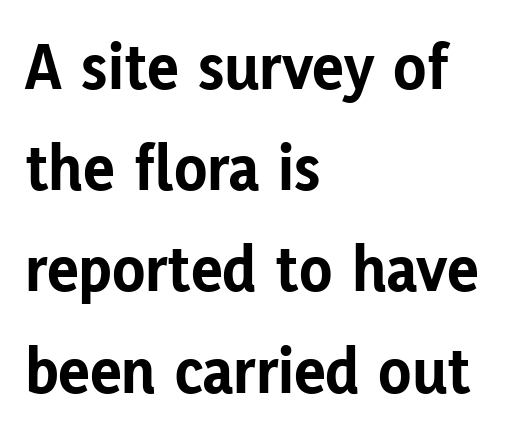
{"serif": "no", "italic": "no", "bold": "yes", "weight": "bold", "width": "normal", "stroke_contrast": "low", "x_height": "medium", "monospaced": "no", "underline": "no", "align": "left", "line_spacing": "normal", "line_spacing_ratio": 1.51, "letter_spacing": "normal", "letter_spacing_em": 0.0, "glyph_px": 67}
